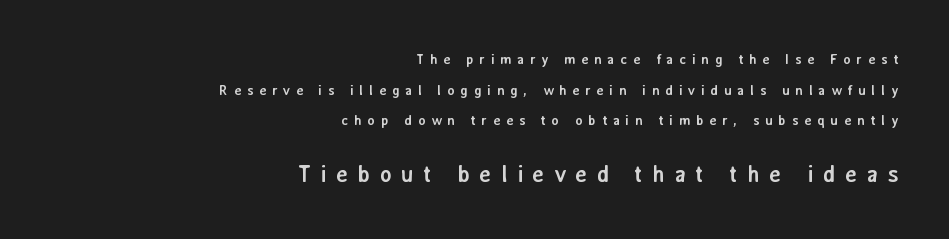
{"italic": "no", "bold": "yes", "underline": "no", "align": "right", "line_spacing": "loose", "line_spacing_ratio": 2.19, "letter_spacing": "wide", "letter_spacing_em": 0.4, "larger_block": "second", "size_ratio": 1.64, "glyph_px": 23}
